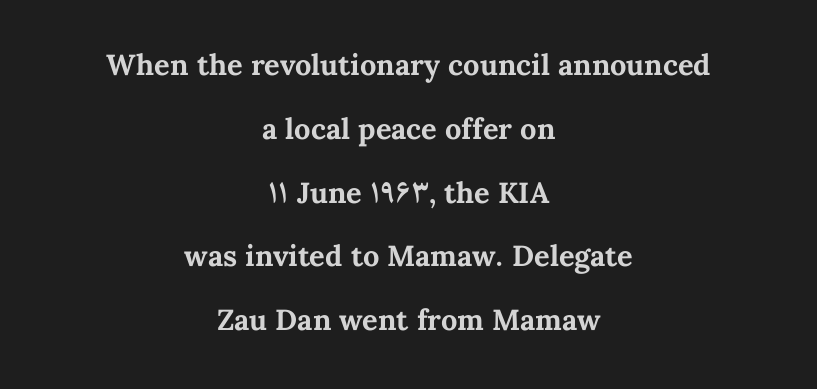
{"italic": "no", "bold": "yes", "weight": "bold", "width": "normal", "stroke_contrast": "medium", "x_height": "medium", "monospaced": "no", "underline": "no", "align": "center", "line_spacing": "loose", "line_spacing_ratio": 2.2, "letter_spacing": "normal", "letter_spacing_em": 0.0, "glyph_px": 29}
